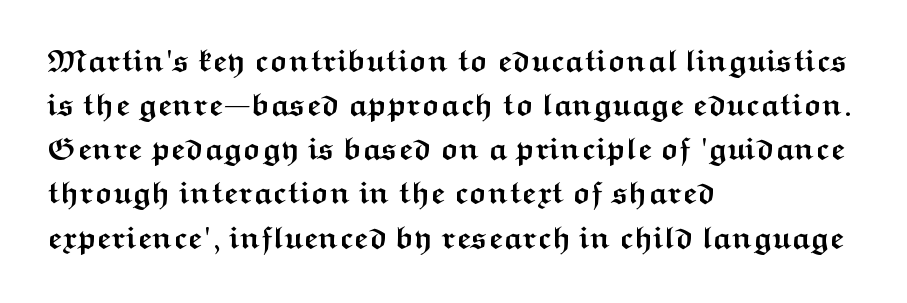
Q: Is the text bold? A: Yes.
Q: Is the text italic (slanted)? A: No, it is upright.
Q: Is the typeface a serif or a sans-serif typeface? A: Sans-serif.
Q: Is the text underlined? A: No.
Q: How is the paragraph aligned? A: Left-aligned.
Q: Is the spacing between letters normal or unusually wide? A: Normal.
Q: Is the spacing between lines tight, normal or loose? A: Normal.
Q: Width (condensed, normal, or wide)? A: Wide.
Q: Stroke contrast? A: Medium.
Q: x-height? A: Medium.
Q: Monospaced? A: No.
